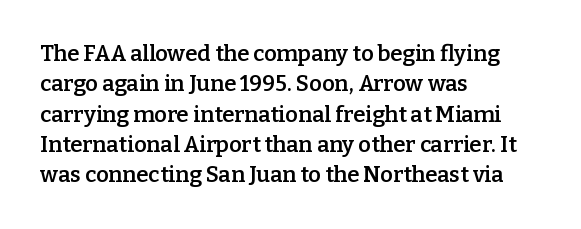
Q: Is the text bold? A: Semi-bold.
Q: Is the text italic (slanted)? A: No, it is upright.
Q: Is the text underlined? A: No.
Q: How is the paragraph aligned? A: Left-aligned.
Q: Is the spacing between letters normal or unusually wide? A: Normal.
Q: Is the spacing between lines tight, normal or loose? A: Normal.
